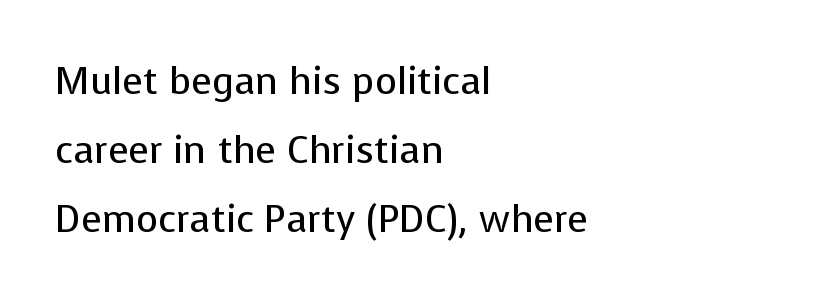
I'd call this a sans setting — the letters go barefoot. The line texture is even and compact thanks to regular tracking. Unmarked baselines from the first word to the last. These lines were composed using upright roman letters.
